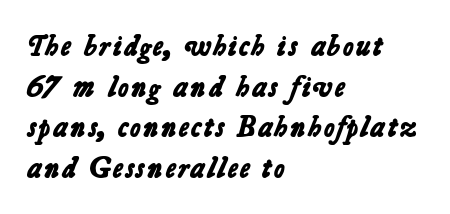
The image shows 29 px bold sans-serif type; set left-aligned, normal line spacing (1.4x), normal letter spacing, not underlined; low stroke contrast and a medium x-height.
